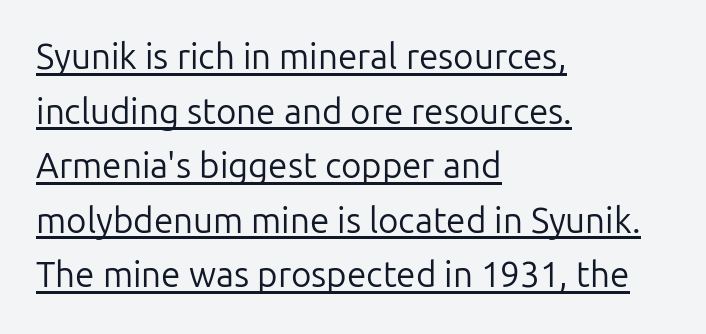
{"serif": "no", "italic": "no", "bold": "no", "weight": "regular", "width": "normal", "stroke_contrast": "low", "x_height": "medium", "monospaced": "no", "underline": "yes", "align": "left", "line_spacing": "normal", "line_spacing_ratio": 1.56, "letter_spacing": "normal", "letter_spacing_em": 0.0, "glyph_px": 35}
